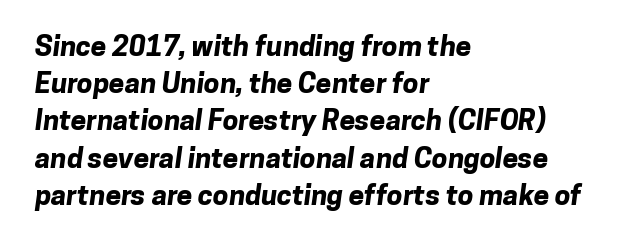
Each letter keeps its own natural width here, so spacing adapts to shape. Notice how descenders clear the ascenders below comfortably — that's standard leading. Is the block centered? No — it sits flush against the left margin. Heavy, bold letterforms.
